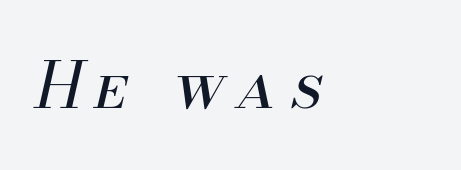
Q: Is the text bold? A: No.
Q: Is the text italic (slanted)? A: Yes, it leans right by about 13 degrees.
Q: Is the text underlined? A: No.
Q: How is the paragraph aligned? A: Left-aligned.
Q: Is the spacing between letters normal or unusually wide? A: Unusually wide.
Q: Width (condensed, normal, or wide)? A: Normal.
Q: Stroke contrast? A: Medium.
Q: x-height? A: Small.
Q: Monospaced? A: No.
